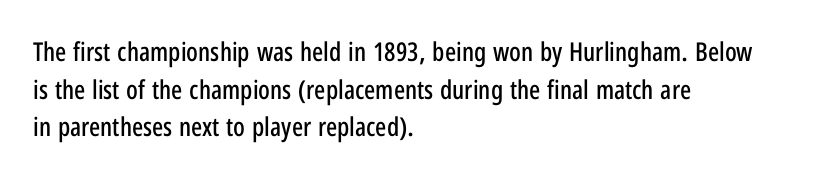
{"italic": "no", "underline": "no", "align": "left", "line_spacing": "normal", "line_spacing_ratio": 1.45, "letter_spacing": "normal", "letter_spacing_em": 0.0, "glyph_px": 26}
